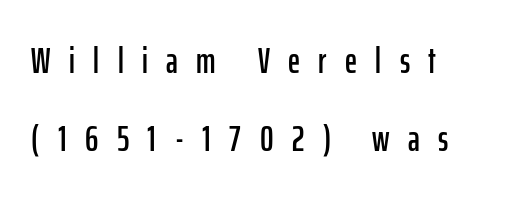
Q: Is the text italic (slanted)? A: No, it is upright.
Q: Is the typeface a serif or a sans-serif typeface? A: Sans-serif.
Q: Is the text underlined? A: No.
Q: Is the spacing between letters normal or unusually wide? A: Unusually wide.
Q: Is the spacing between lines tight, normal or loose? A: Loose.
Q: Width (condensed, normal, or wide)? A: Condensed.
Q: Stroke contrast? A: Low.
Q: x-height? A: Medium.
Q: Monospaced? A: No.
